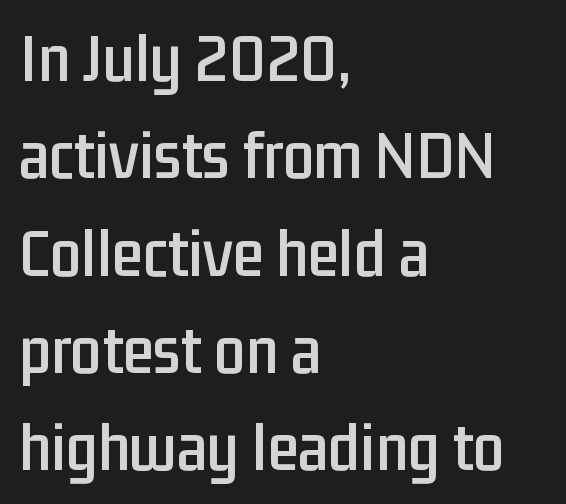
Check under the words: just untouched page. The rendering uses natural spacing where letterforms have individual widths. Which margin do the lines hug? The left one — the right edge is uneven. The rows are spaced the way most documents space them. Tall strokes in this sample are plumb rather than angled. Inter-character spacing is left at the font's built-in metrics.
